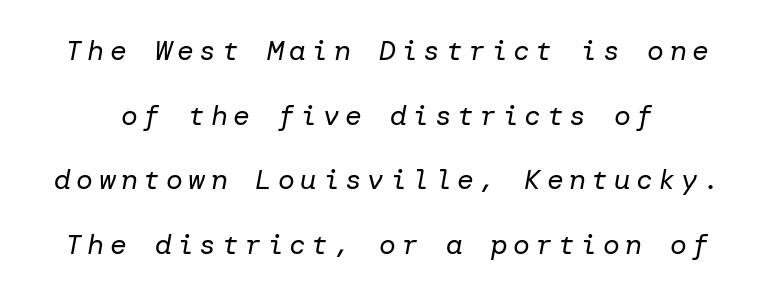
{"italic": "yes", "lean": "right", "slant_degrees": 10, "bold": "no", "weight": "regular", "width": "normal", "stroke_contrast": "low", "x_height": "medium", "underline": "no", "line_spacing": "loose", "line_spacing_ratio": 2.31, "letter_spacing": "wide", "letter_spacing_em": 0.2, "glyph_px": 28}
